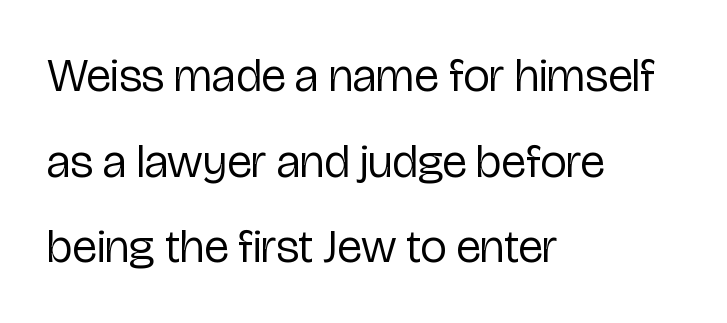
Q: Is the text bold? A: No.
Q: Is the text italic (slanted)? A: No, it is upright.
Q: Is the typeface a serif or a sans-serif typeface? A: Sans-serif.
Q: Is the text underlined? A: No.
Q: How is the paragraph aligned? A: Left-aligned.
Q: Is the spacing between letters normal or unusually wide? A: Normal.
Q: Width (condensed, normal, or wide)? A: Condensed.
Q: Stroke contrast? A: Low.
Q: x-height? A: Medium.
Q: Monospaced? A: No.
